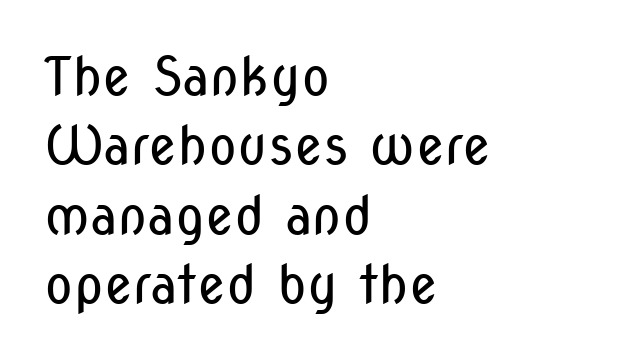
{"serif": "no", "italic": "no", "bold": "no", "weight": "regular", "width": "condensed", "stroke_contrast": "low", "x_height": "medium", "monospaced": "no", "underline": "no", "align": "left", "line_spacing": "normal", "line_spacing_ratio": 1.31, "letter_spacing": "normal", "letter_spacing_em": 0.0, "glyph_px": 53}
